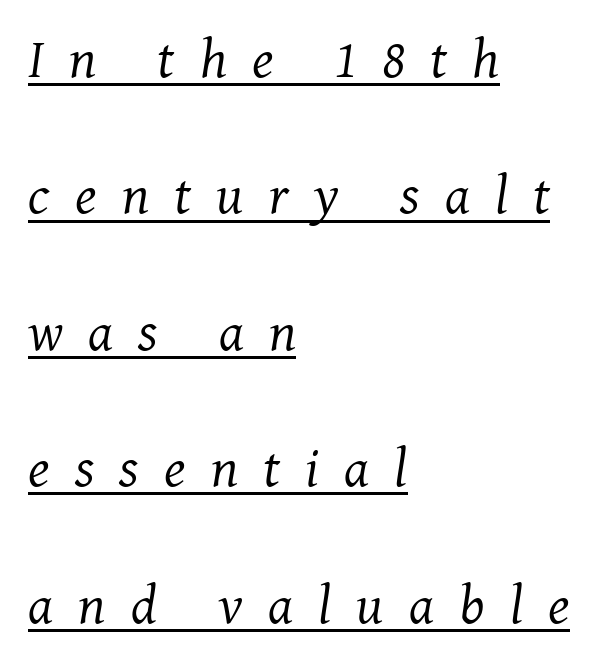
Q: Is the text bold? A: No.
Q: Is the text italic (slanted)? A: Yes, it leans right by about 8 degrees.
Q: Is the typeface a serif or a sans-serif typeface? A: Serif.
Q: Is the text underlined? A: Yes.
Q: How is the paragraph aligned? A: Left-aligned.
Q: Is the spacing between letters normal or unusually wide? A: Unusually wide.
Q: Is the spacing between lines tight, normal or loose? A: Loose.
Q: Width (condensed, normal, or wide)? A: Normal.
Q: Stroke contrast? A: Medium.
Q: x-height? A: Medium.
Q: Monospaced? A: No.
